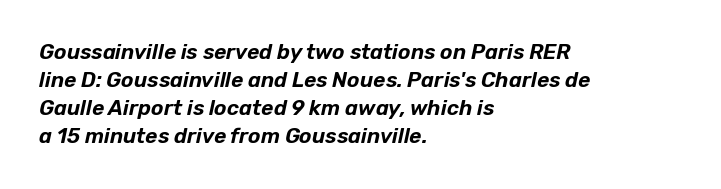
Type without underlining. A typesetter would call this leading conventional body-copy spacing. All the whitespace from short lines collects on the right. Look at the tracking — it's just the regular setting, nothing added. Italic: yes, the glyphs are oblique.
